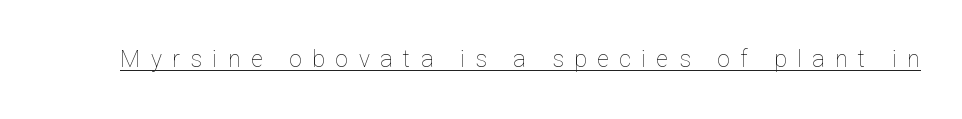
{"italic": "no", "bold": "no", "underline": "yes", "letter_spacing": "wide", "letter_spacing_em": 0.46, "glyph_px": 23}
